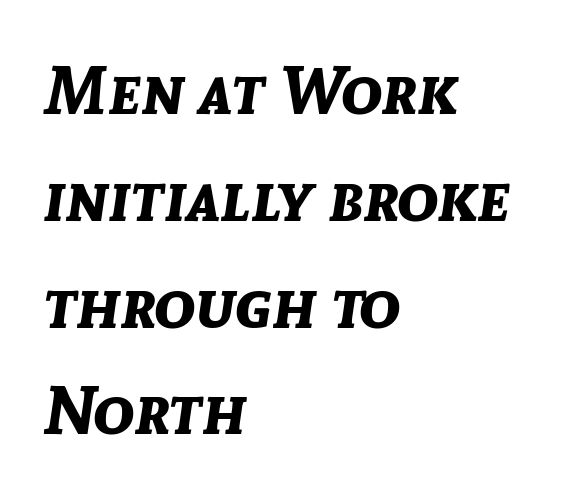
The space between consecutive lines is moderate. A bare baseline throughout the passage. Notice how the stems are inclined rather than vertical — that's the hallmark of italics. The passage shown has conventional tracking throughout. You'd pick this weight for a headline — it's a proper bold. Horizontally, the lines are justified to the leading edge only.
